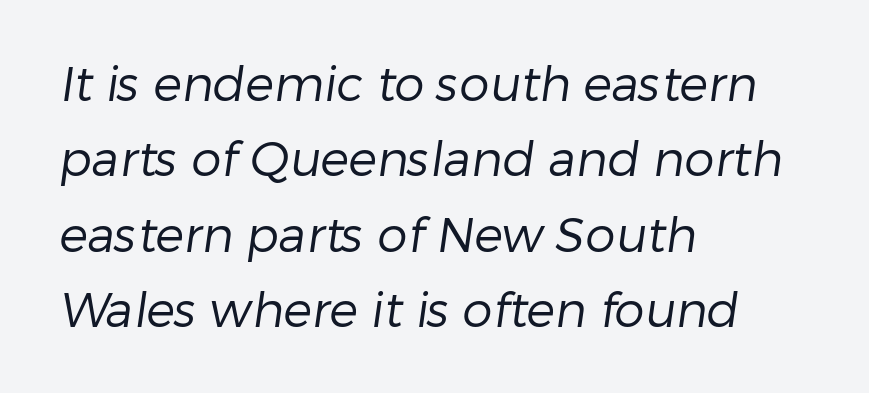
{"serif": "no", "bold": "no", "weight": "regular", "width": "normal", "stroke_contrast": "low", "x_height": "medium", "monospaced": "no", "underline": "no", "align": "left", "line_spacing": "normal", "line_spacing_ratio": 1.57, "letter_spacing": "normal", "letter_spacing_em": 0.0, "glyph_px": 48}
